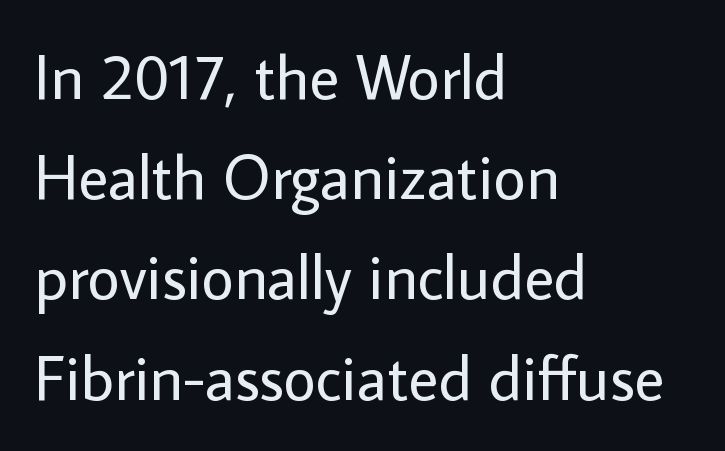
Q: Is the text bold? A: No.
Q: Is the text italic (slanted)? A: No, it is upright.
Q: Is the typeface a serif or a sans-serif typeface? A: Sans-serif.
Q: Is the text underlined? A: No.
Q: How is the paragraph aligned? A: Left-aligned.
Q: Is the spacing between letters normal or unusually wide? A: Normal.
Q: Is the spacing between lines tight, normal or loose? A: Normal.
Q: Width (condensed, normal, or wide)? A: Normal.
Q: Stroke contrast? A: Low.
Q: x-height? A: Medium.
Q: Monospaced? A: No.
